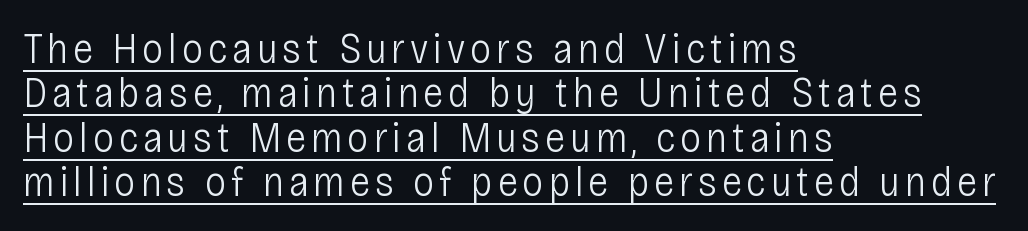
Italic: no, the glyphs are upright roman. No extra ink here — the face is not bold. The space between consecutive lines is stingy. Does a line run under the words? Yes, clearly. Teacher's note: observe the even left margin — that is flush-left alignment.
